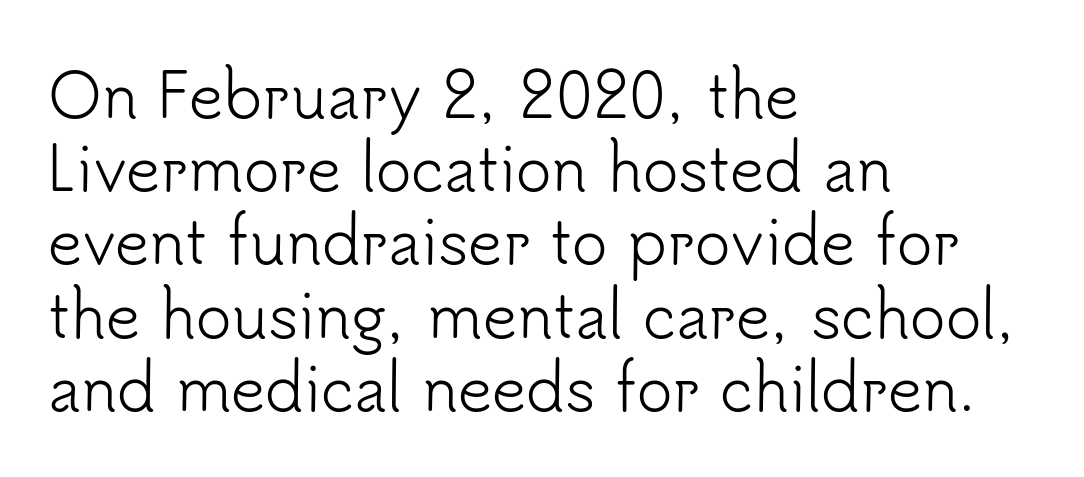
The image shows 60 px light sans-serif type, upright; set left-aligned, line spacing 1.22x, normal letter spacing, not underlined; low stroke contrast and a small x-height.
